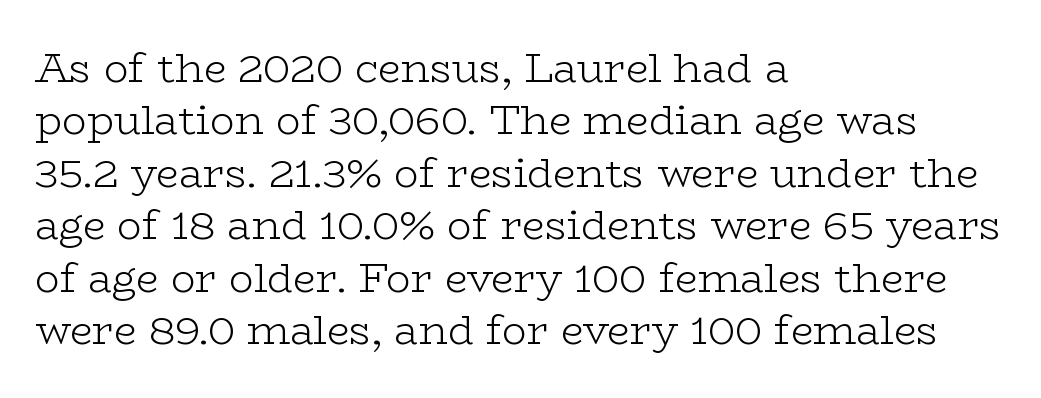
Which margin do the lines hug? The left one — the right edge is uneven. Does the leading feel generous? No, just average. Stroke thickness stays within the range of a standard reading face or lighter. This sample uses an upright cut, with every glyph sitting square on the baseline.
